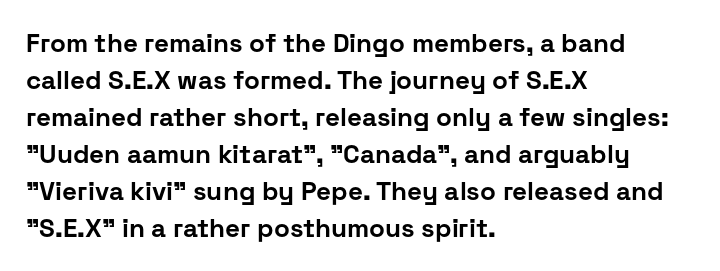
The image shows 26 px bold type, upright; set left-aligned, normal line spacing (1.42x), normal letter spacing, not underlined.
